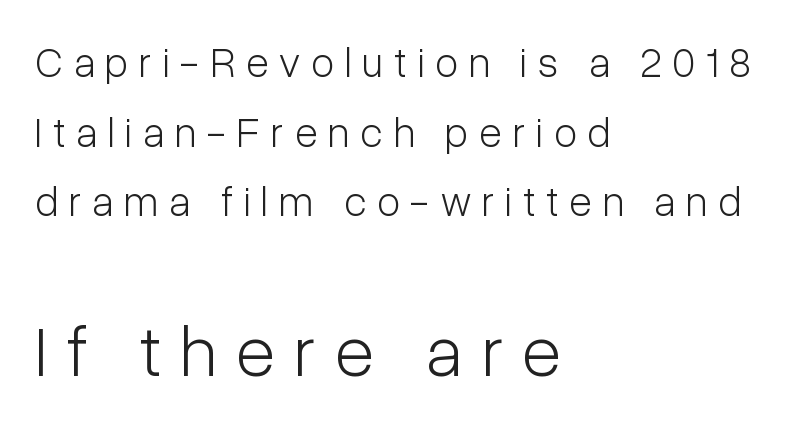
Q: Is the text bold? A: No.
Q: Is the text italic (slanted)? A: No, it is upright.
Q: Is the typeface a serif or a sans-serif typeface? A: Sans-serif.
Q: Is the text underlined? A: No.
Q: How is the paragraph aligned? A: Left-aligned.
Q: Is the spacing between letters normal or unusually wide? A: Unusually wide.
Q: Is the spacing between lines tight, normal or loose? A: Normal.
Q: Which block of text is set in a larger size, the first (top) or the second (bottom)? A: The second (bottom) one.
Q: Width (condensed, normal, or wide)? A: Condensed.
Q: Stroke contrast? A: Low.
Q: x-height? A: Medium.
Q: Monospaced? A: No.
